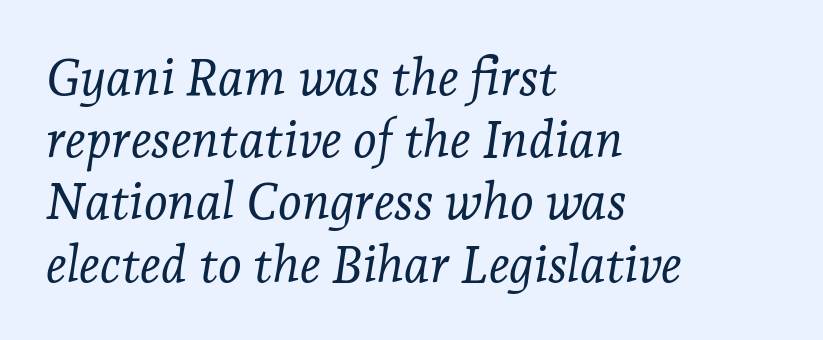
{"serif": "yes", "italic": "yes", "lean": "right", "slant_degrees": 7, "bold": "no", "weight": "light", "width": "normal", "stroke_contrast": "low", "x_height": "medium", "monospaced": "no", "underline": "no", "align": "left", "line_spacing_ratio": 1.22, "letter_spacing": "normal", "letter_spacing_em": 0.0, "glyph_px": 51}
